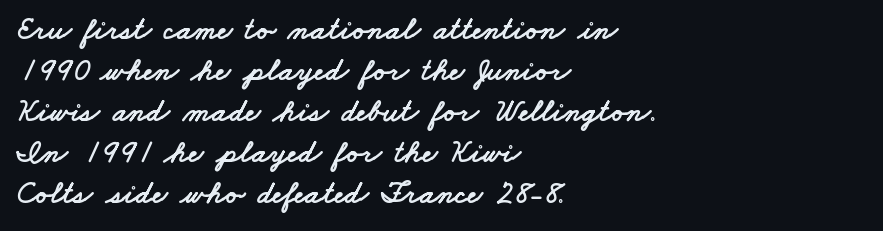
{"serif": "no", "width": "wide", "stroke_contrast": "low", "x_height": "small", "monospaced": "no", "underline": "no", "align": "left", "line_spacing": "normal", "line_spacing_ratio": 1.28, "letter_spacing": "normal", "letter_spacing_em": 0.0, "glyph_px": 32}
